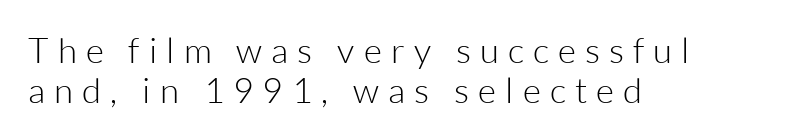
{"serif": "no", "italic": "no", "bold": "no", "weight": "light", "width": "normal", "stroke_contrast": "low", "x_height": "medium", "monospaced": "no", "underline": "no", "align": "left", "line_spacing": "tight", "line_spacing_ratio": 1.15, "letter_spacing": "wide", "letter_spacing_em": 0.26, "glyph_px": 35}
